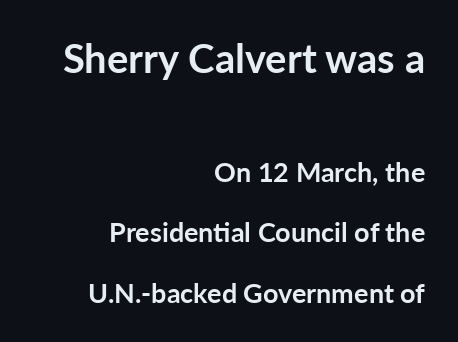
{"serif": "no", "italic": "no", "bold": "yes", "weight": "semibold", "width": "normal", "stroke_contrast": "low", "x_height": "medium", "monospaced": "no", "underline": "no", "align": "right", "line_spacing": "loose", "line_spacing_ratio": 2.24, "letter_spacing": "normal", "letter_spacing_em": 0.0, "larger_block": "first", "size_ratio": 1.48, "glyph_px": 40}
